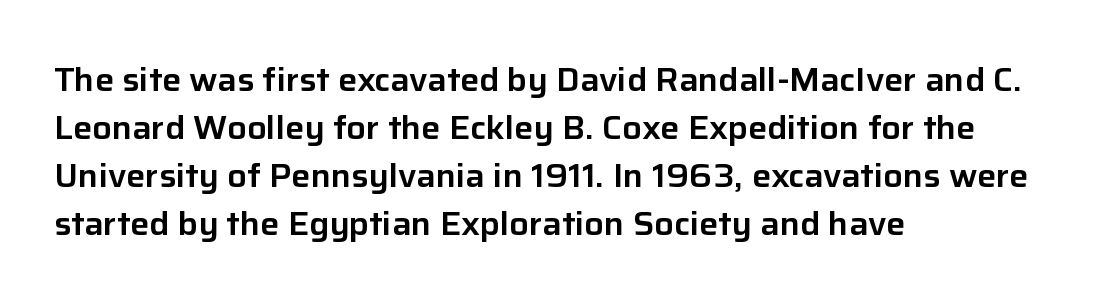
Q: Is the text italic (slanted)? A: No, it is upright.
Q: Is the typeface a serif or a sans-serif typeface? A: Sans-serif.
Q: Is the text underlined? A: No.
Q: How is the paragraph aligned? A: Left-aligned.
Q: Is the spacing between letters normal or unusually wide? A: Normal.
Q: Is the spacing between lines tight, normal or loose? A: Normal.
Q: Width (condensed, normal, or wide)? A: Normal.
Q: Stroke contrast? A: Low.
Q: x-height? A: Medium.
Q: Monospaced? A: No.
